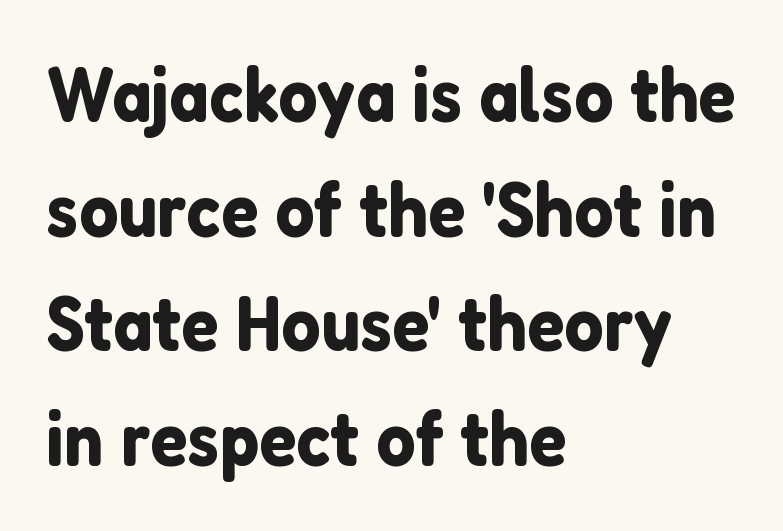
{"serif": "no", "italic": "no", "width": "normal", "stroke_contrast": "low", "x_height": "medium", "monospaced": "no", "underline": "no", "align": "left", "line_spacing": "normal", "line_spacing_ratio": 1.49, "letter_spacing": "normal", "letter_spacing_em": 0.0, "glyph_px": 77}
